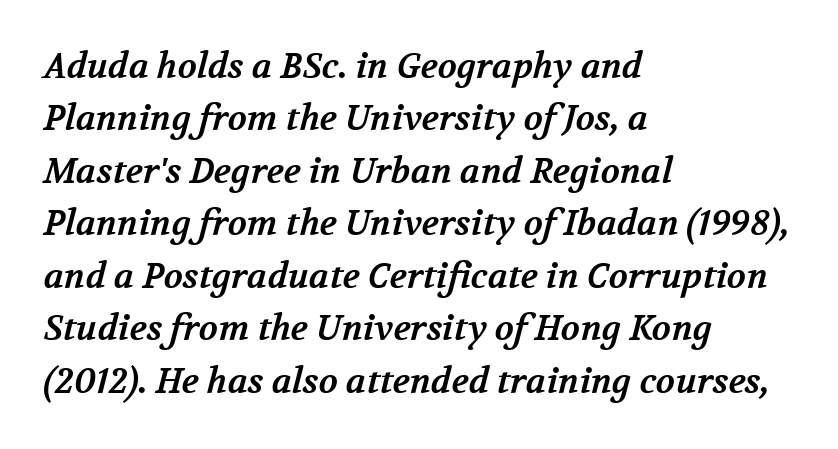
The image shows 35 px bold serif type; set left-aligned, normal line spacing (1.5x), normal letter spacing, not underlined; medium stroke contrast and a medium x-height.
